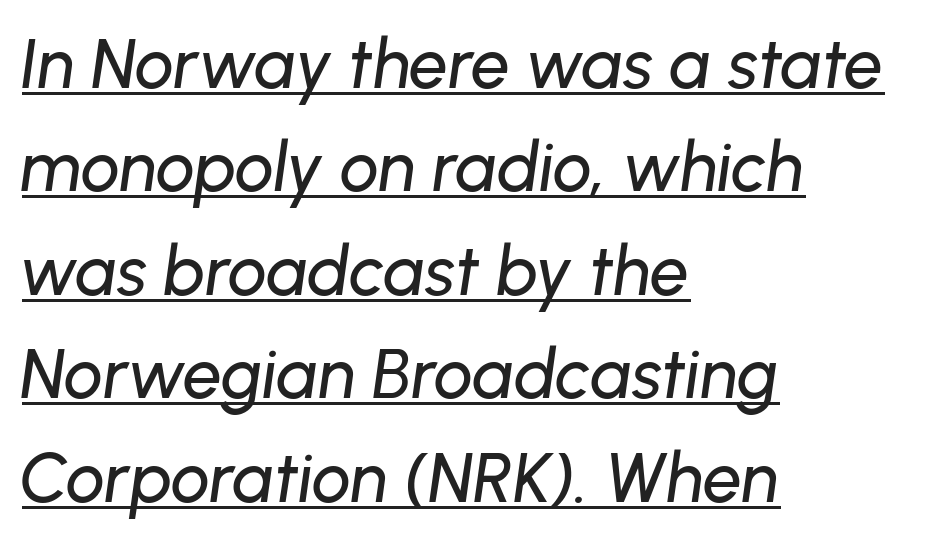
The image shows 69 px text type, italic (leaning right); set left-aligned, normal line spacing (1.5x), normal letter spacing, underlined; low stroke contrast and a medium x-height.
